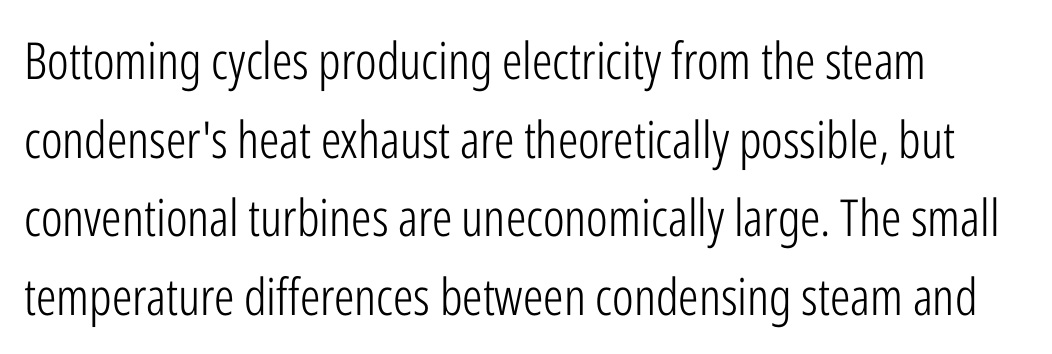
The font sits on the lighter half of the weight spectrum, regular included. Style check: upright. Font category for this specimen: sans-serif. The gap between lines stays unmarked.
